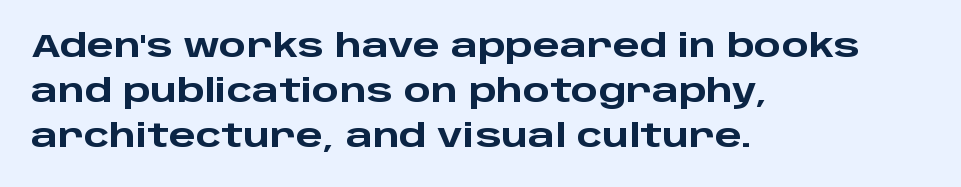
Q: Is the text bold? A: Yes.
Q: Is the text italic (slanted)? A: No, it is upright.
Q: Is the typeface a serif or a sans-serif typeface? A: Sans-serif.
Q: Is the text underlined? A: No.
Q: How is the paragraph aligned? A: Left-aligned.
Q: Is the spacing between letters normal or unusually wide? A: Normal.
Q: Is the spacing between lines tight, normal or loose? A: Normal.
Q: Width (condensed, normal, or wide)? A: Wide.
Q: Stroke contrast? A: Low.
Q: x-height? A: Large.
Q: Monospaced? A: No.
